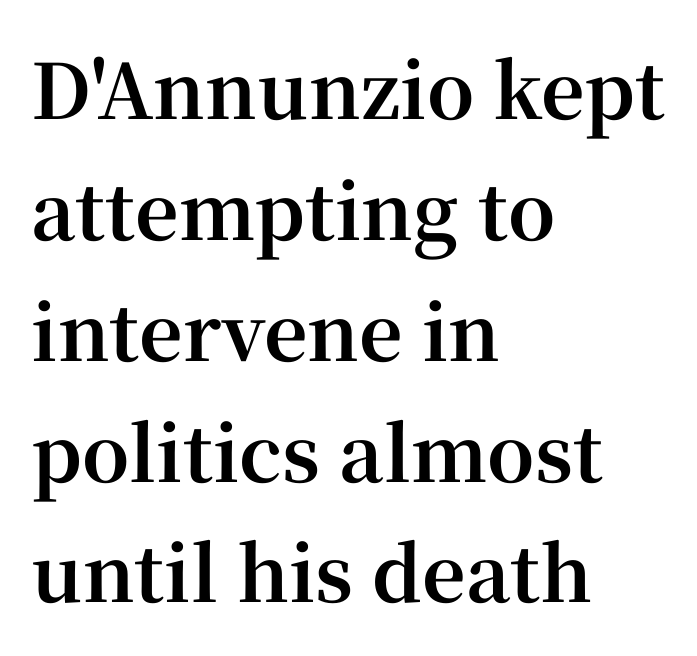
{"serif": "yes", "italic": "no", "bold": "yes", "weight": "bold", "width": "normal", "stroke_contrast": "high", "x_height": "medium", "monospaced": "no", "underline": "no", "align": "left", "line_spacing": "normal", "line_spacing_ratio": 1.59, "letter_spacing": "normal", "letter_spacing_em": 0.0, "glyph_px": 76}
